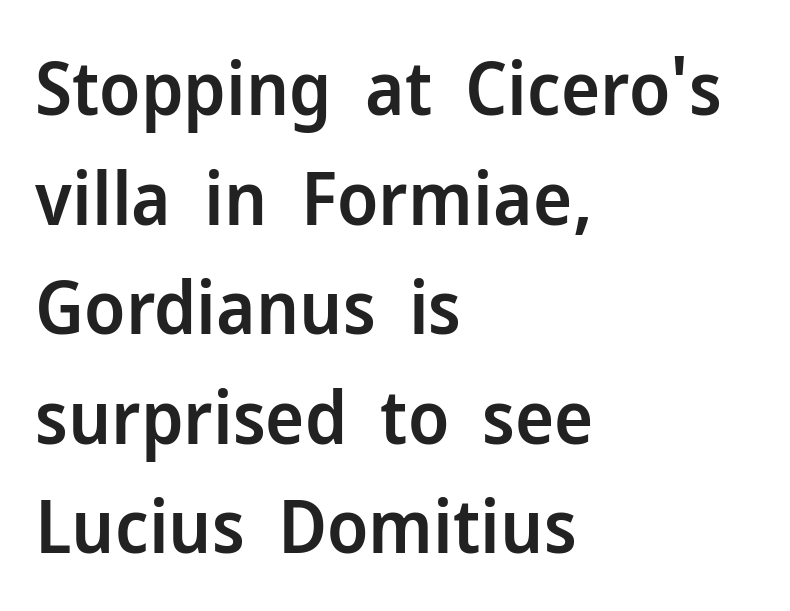
The image shows 74 px semibold sans-serif type, upright; set left-aligned, normal line spacing (1.48x), normal letter spacing, not underlined; low stroke contrast and a medium x-height.
